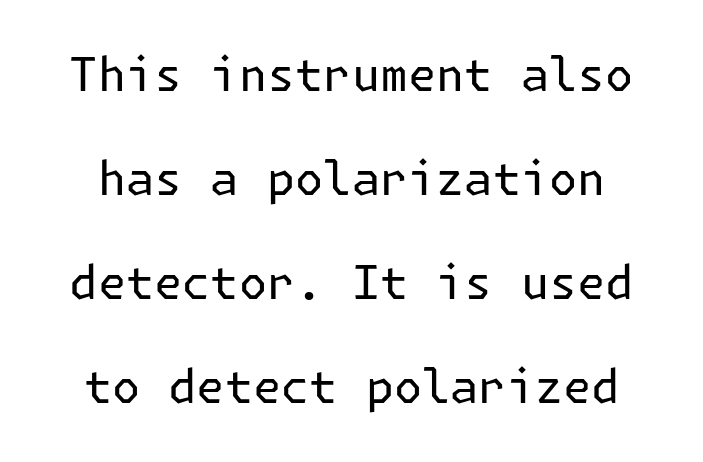
This sample uses a sans-serif face. The typeface has the unassuming heft of standard copy or less. The horizontal fit of the characters is conventional and even. Horizontal bands of white between lines are thick stripes. Bare-footed words on every line.
